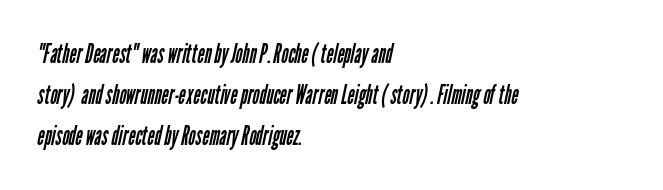
Q: Is the text bold? A: No.
Q: Is the text underlined? A: No.
Q: How is the paragraph aligned? A: Left-aligned.
Q: Is the spacing between letters normal or unusually wide? A: Normal.
Q: Is the spacing between lines tight, normal or loose? A: Normal.
